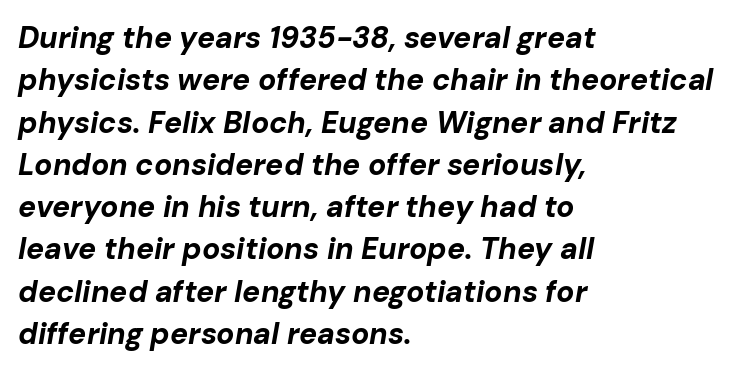
The image shows 30 px bold type, italic (leaning right); set left-aligned, normal line spacing (1.41x), normal letter spacing, not underlined; low stroke contrast and a medium x-height.
